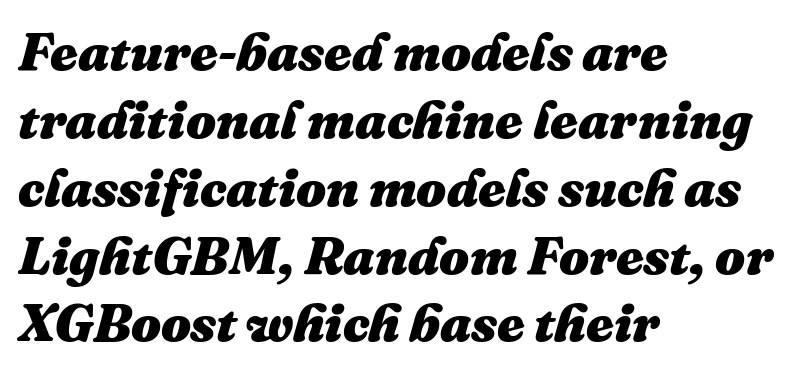
The ragged edge is on the right, which tells us the setting is flush left. Think of a printed novel: that variable character pitch is what you see here. The font is running at its bold setting. Default kerning and tracking; the words read as compact shapes.
